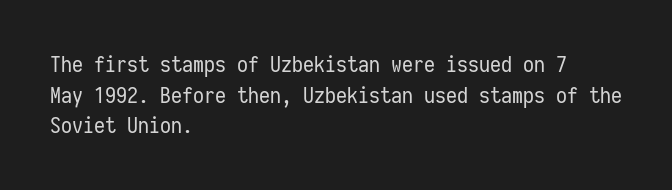
Here the glyphs are tracked normally, forming tight word shapes. This sample keeps an unexceptional amount of space between lines. Every character sits straight up, as roman type does. Each stroke keeps to a modest, everyday thickness or less. This rendering uses left alignment, leaving the right contour irregular. Descenders are the only things crossing below the line.
